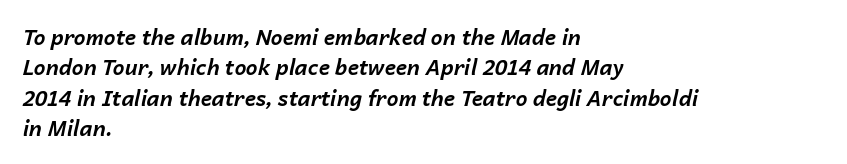
The image shows 21 px bold type, italic (leaning right); set left-aligned, normal line spacing (1.45x), normal letter spacing, not underlined.
